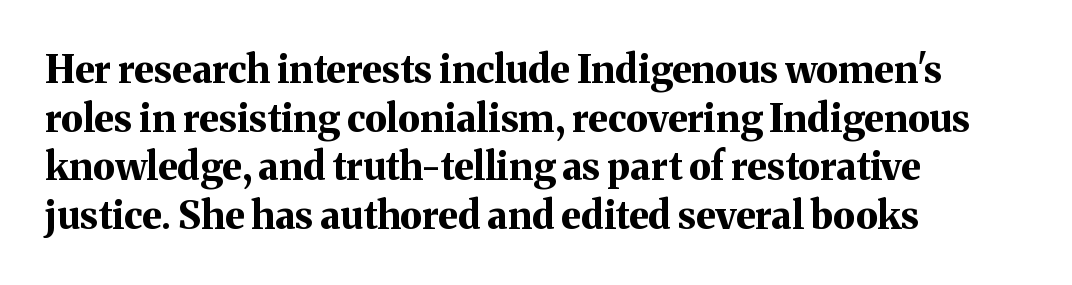
{"serif": "yes", "italic": "no", "bold": "yes", "weight": "bold", "width": "normal", "stroke_contrast": "medium", "x_height": "medium", "monospaced": "no", "underline": "no", "align": "left", "line_spacing": "normal", "line_spacing_ratio": 1.28, "letter_spacing": "normal", "letter_spacing_em": 0.0, "glyph_px": 38}
